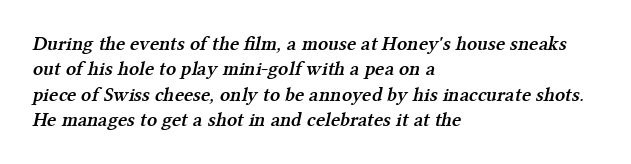
The image shows 20 px text type; set left-aligned, normal line spacing (1.27x), normal letter spacing, not underlined.
